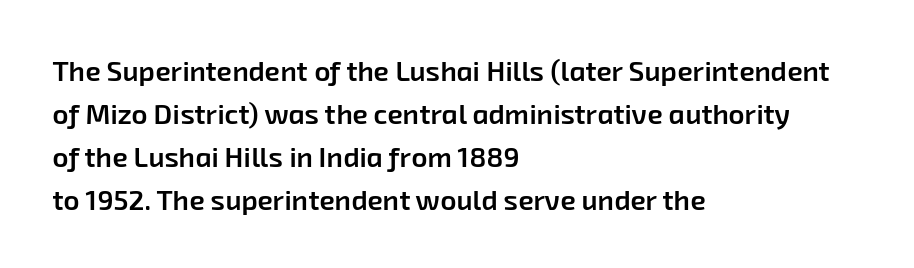
The rendering anchors every line to the left-hand side. Compared with typical paragraphs, the rows here are spaced about the same. A semibold gives these letters moderate extra thickness, short of bold. In terms of letterspacing, this is plain default setting. Rule under the text: the space is simply empty. Looks like regular typesetting: each glyph gets only the width it needs.
